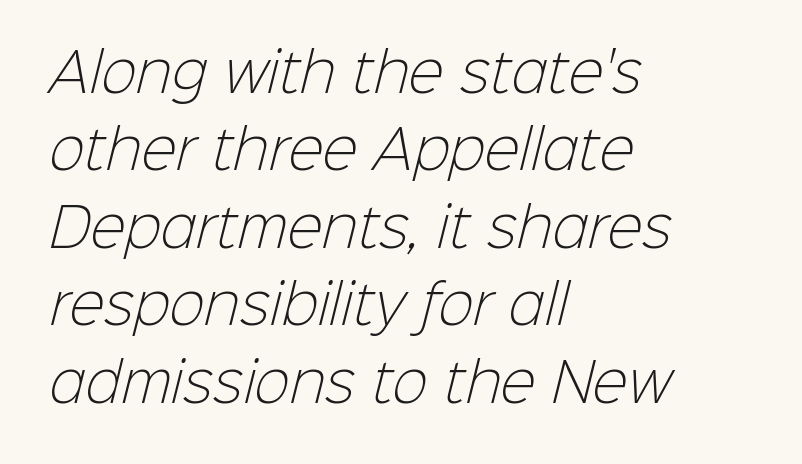
The image shows 53 px light sans-serif type; set left-aligned, normal line spacing (1.46x), normal letter spacing, not underlined; low stroke contrast and a medium x-height.
